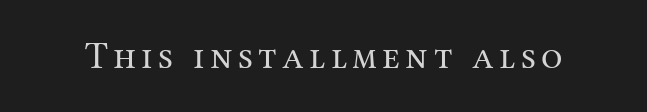
The image shows 38 px regular-weight serif type, upright; set not underlined; medium stroke contrast and a medium x-height.
